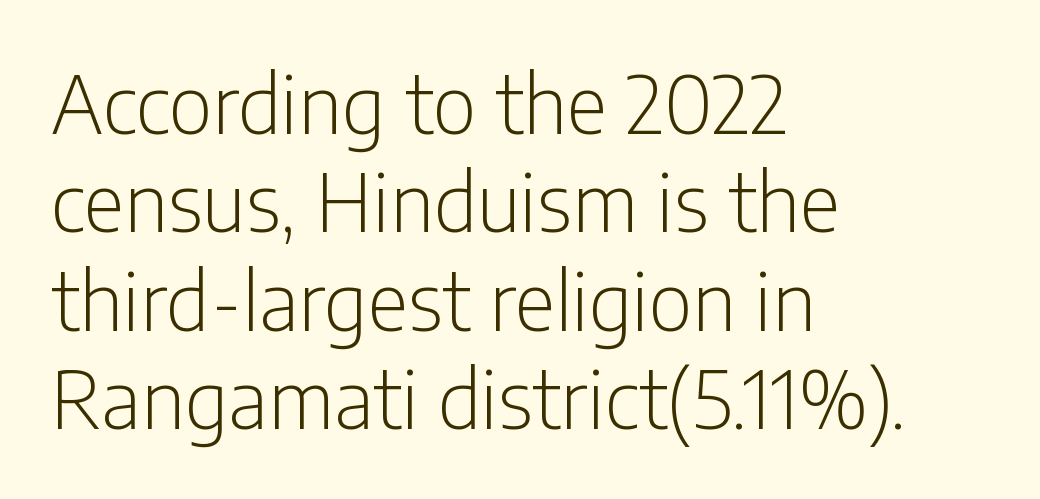
Q: Is the text bold? A: No.
Q: Is the text italic (slanted)? A: No, it is upright.
Q: Is the typeface a serif or a sans-serif typeface? A: Sans-serif.
Q: Is the text underlined? A: No.
Q: How is the paragraph aligned? A: Left-aligned.
Q: Is the spacing between letters normal or unusually wide? A: Normal.
Q: Width (condensed, normal, or wide)? A: Condensed.
Q: Stroke contrast? A: Low.
Q: x-height? A: Medium.
Q: Monospaced? A: No.
